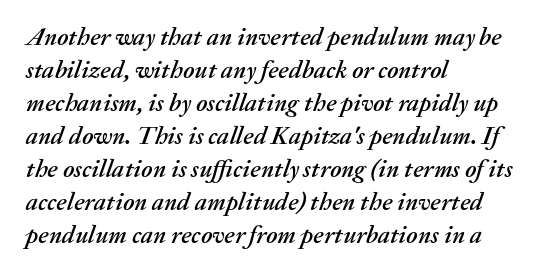
The axis of the letterforms is tilted away from vertical. Short note: letters normally spaced. The rendering anchors every line to the left-hand side. A normal amount of white space separates one row of letters from the next. Underlining? Definitely not there.
